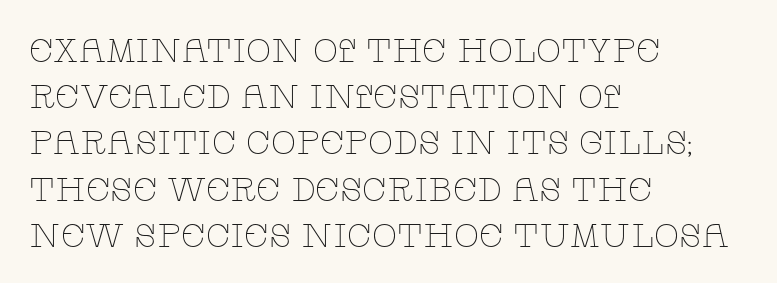
Q: Is the text bold? A: No.
Q: Is the text italic (slanted)? A: No, it is upright.
Q: Is the typeface a serif or a sans-serif typeface? A: Serif.
Q: Is the text underlined? A: No.
Q: How is the paragraph aligned? A: Left-aligned.
Q: Is the spacing between letters normal or unusually wide? A: Normal.
Q: Is the spacing between lines tight, normal or loose? A: Normal.
Q: Width (condensed, normal, or wide)? A: Wide.
Q: Stroke contrast? A: Low.
Q: x-height? A: Large.
Q: Monospaced? A: No.
